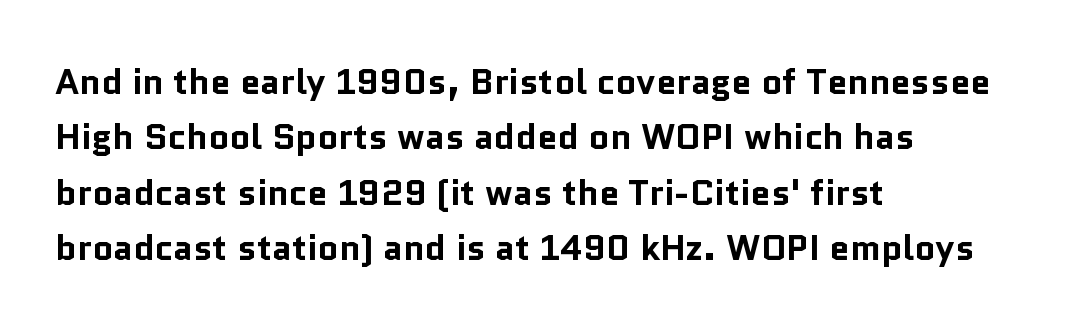
The image shows 36 px bold sans-serif type, upright; set left-aligned, normal line spacing (1.54x), normal letter spacing, not underlined; low stroke contrast and a medium x-height.
